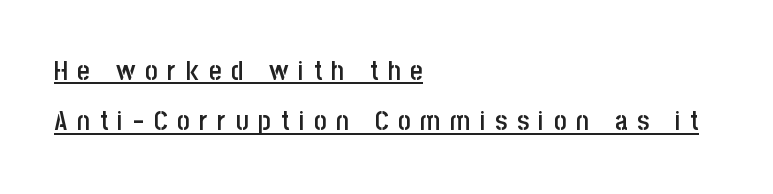
The image shows 27 px text type, upright; set left-aligned, line spacing 1.86x, unusually wide letter spacing (+0.36 em), underlined.
